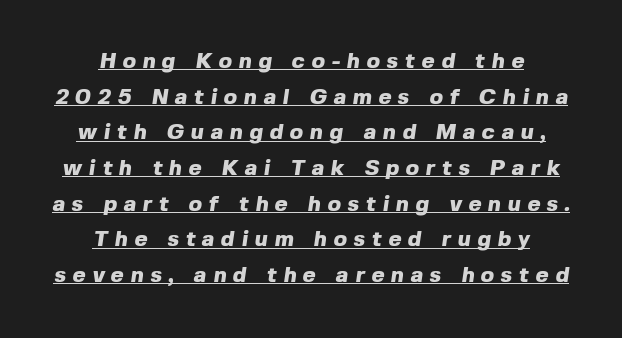
The image shows 22 px bold type; set centered, normal line spacing (1.62x), unusually wide letter spacing (+0.31 em), underlined.
